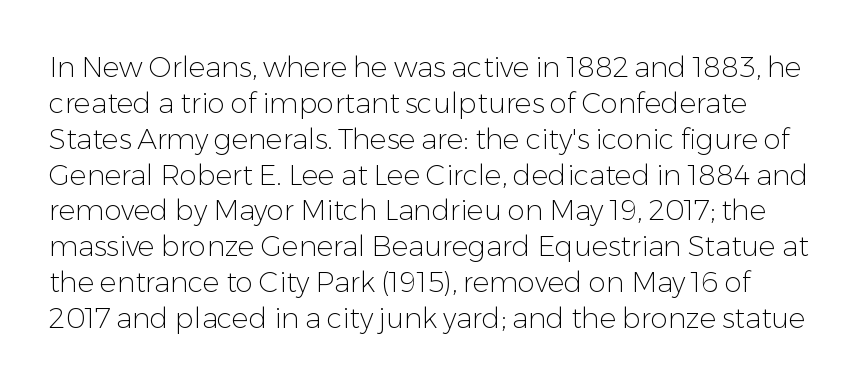
Each row of text sits above clean, open space. The letters advance in unequal steps, a hallmark of proportional type. Horizontal bands of white between lines are of average thickness. Nothing unusual about the tracking: characters are spaced as the font intends. Posture: straight, roman, zero tilt. This sample uses a sans-serif face.
